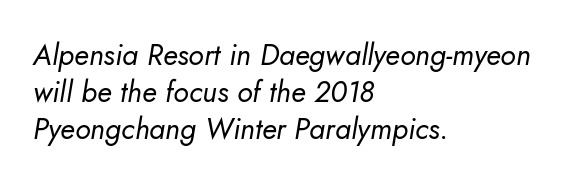
{"italic": "yes", "lean": "right", "slant_degrees": 5, "bold": "no", "weight": "regular", "width": "normal", "stroke_contrast": "low", "x_height": "small", "monospaced": "no", "underline": "no", "align": "left", "line_spacing": "normal", "line_spacing_ratio": 1.27, "letter_spacing": "normal", "letter_spacing_em": 0.0, "glyph_px": 29}
